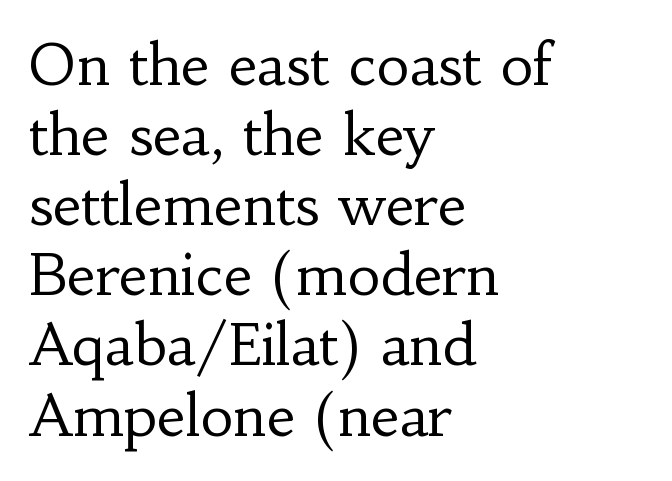
Q: Is the text bold? A: No.
Q: Is the text italic (slanted)? A: No, it is upright.
Q: Is the typeface a serif or a sans-serif typeface? A: Serif.
Q: Is the text underlined? A: No.
Q: How is the paragraph aligned? A: Left-aligned.
Q: Is the spacing between letters normal or unusually wide? A: Normal.
Q: Width (condensed, normal, or wide)? A: Normal.
Q: Stroke contrast? A: Low.
Q: x-height? A: Small.
Q: Monospaced? A: No.
